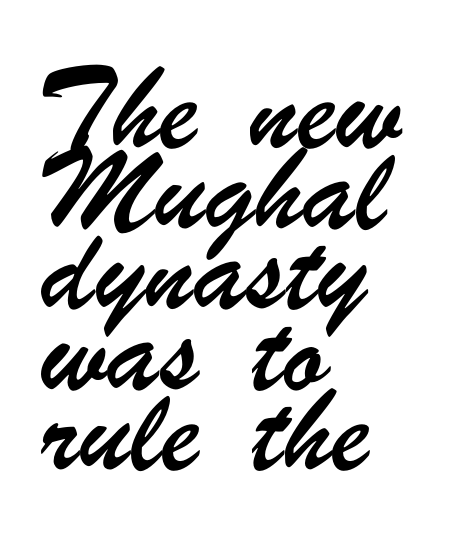
{"serif": "no", "width": "condensed", "stroke_contrast": "low", "x_height": "small", "monospaced": "no", "underline": "no", "align": "left", "line_spacing": "normal", "line_spacing_ratio": 1.55, "letter_spacing": "normal", "letter_spacing_em": 0.0, "glyph_px": 52}
